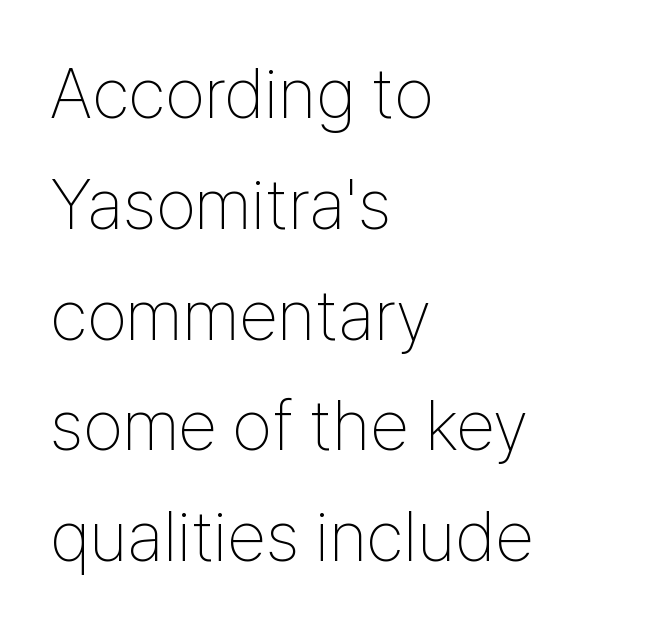
The image shows 71 px thin, condensed sans-serif type, upright; set left-aligned, normal line spacing (1.56x), normal letter spacing, not underlined; low stroke contrast and a medium x-height.
